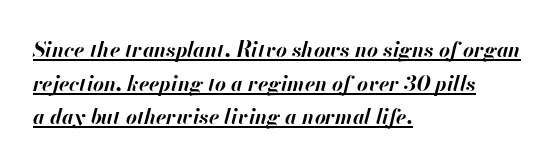
The image shows 21 px bold type, italic (leaning right); set left-aligned, normal line spacing (1.6x), normal letter spacing, underlined.
